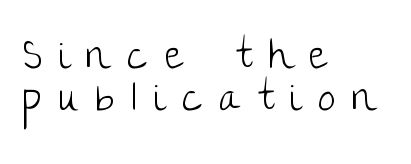
The passage shown has open, widely tracked lettering throughout. Teacher's note: observe the even left margin — that is flush-left alignment. The weight would be labelled regular, book, light, or lighter still. You can tell from the bare stems that sans-serif type was used.
